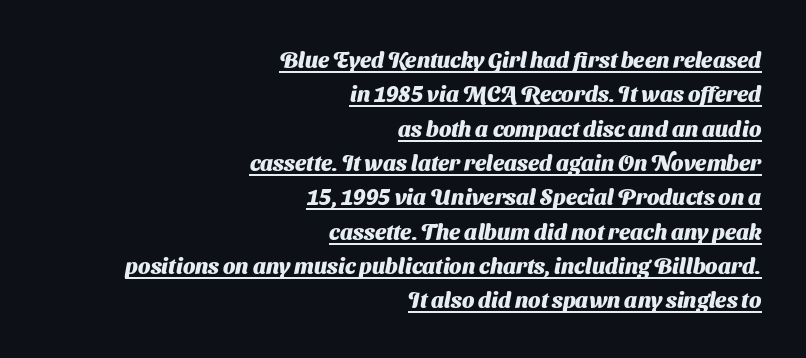
The image shows 22 px bold type; set right-aligned, normal line spacing (1.56x), normal letter spacing, underlined.
